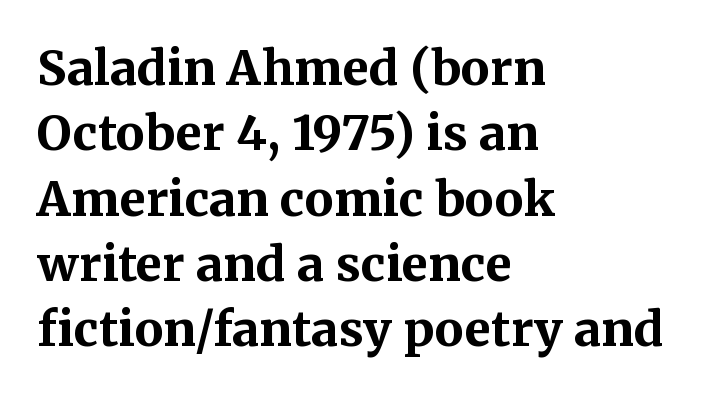
The image shows 48 px bold serif type, upright; set left-aligned, normal line spacing (1.36x), normal letter spacing, not underlined; medium stroke contrast and a medium x-height.
